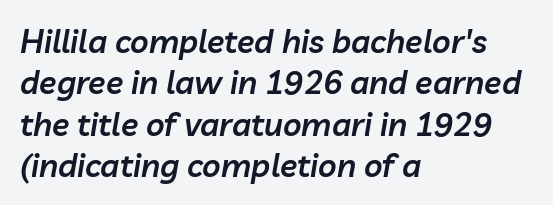
The glyphs have the mass of a demibold cut, below bold. The string is rendered with underlining switched off. These lines were composed using italics. You could not count columns in this text — the font is proportionally spaced. Summary of vertical rhythm: regular, with standard interline spacing.
